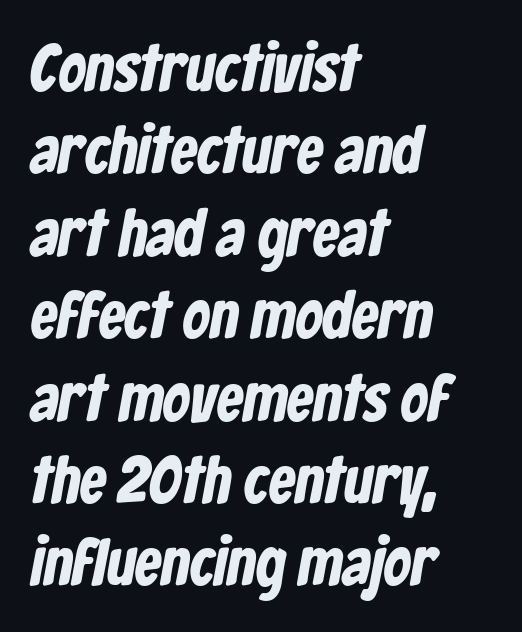
Q: Is the text bold? A: Yes.
Q: Is the typeface a serif or a sans-serif typeface? A: Sans-serif.
Q: Is the text underlined? A: No.
Q: How is the paragraph aligned? A: Left-aligned.
Q: Is the spacing between letters normal or unusually wide? A: Normal.
Q: Width (condensed, normal, or wide)? A: Condensed.
Q: Stroke contrast? A: Low.
Q: x-height? A: Medium.
Q: Monospaced? A: No.
